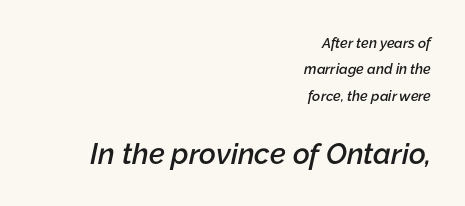
The image shows 29 px semibold type, italic (leaning right); set right-aligned, line spacing 1.88x, normal letter spacing, not underlined; the second (bottom) block is 2.07x larger; low stroke contrast and a medium x-height.
